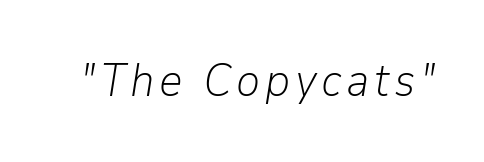
The font sits on the lighter half of the weight spectrum, regular included. Compared with ordinary roman type, these characters are visibly tilted. Underlining? Definitely not there. Proportional: the letters do not fall into vertical columns.
